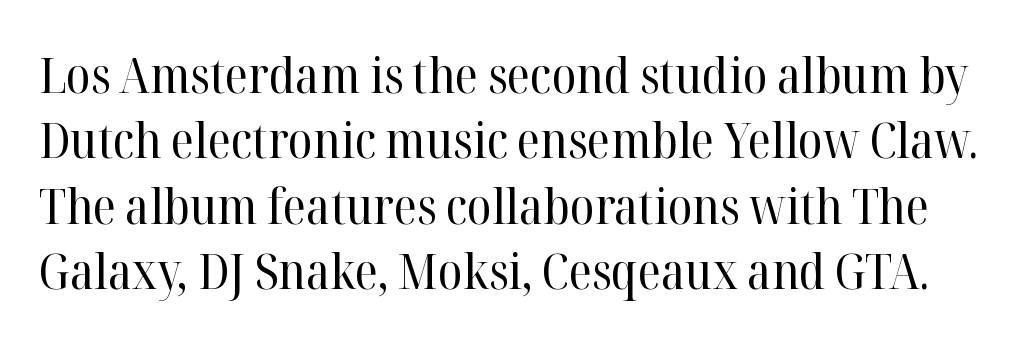
Q: Is the text bold? A: No.
Q: Is the text italic (slanted)? A: No, it is upright.
Q: Is the typeface a serif or a sans-serif typeface? A: Serif.
Q: Is the text underlined? A: No.
Q: Is the spacing between letters normal or unusually wide? A: Normal.
Q: Is the spacing between lines tight, normal or loose? A: Normal.
Q: Width (condensed, normal, or wide)? A: Normal.
Q: Stroke contrast? A: High.
Q: x-height? A: Medium.
Q: Monospaced? A: No.
